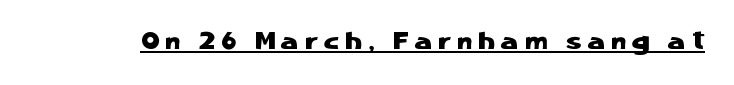
The image shows 25 px text type, upright; set unusually wide letter spacing (+0.26 em), underlined.
